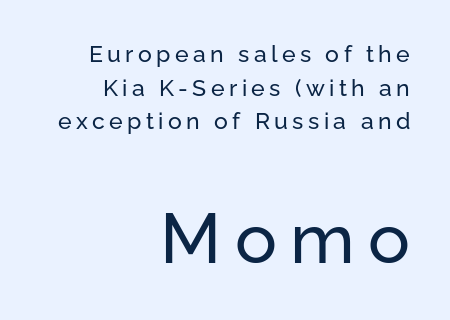
The image shows 70 px sans-serif type, upright; set right-aligned, normal line spacing (1.46x), not underlined; the second (bottom) block is 3.04x larger; low stroke contrast and a medium x-height.
